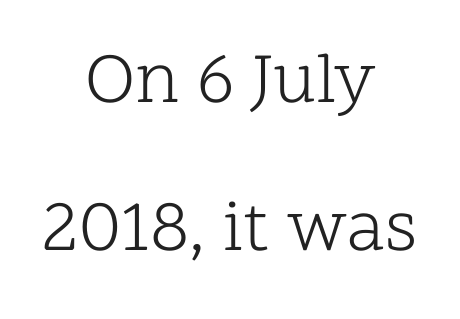
The image shows 72 px light serif type, upright; set centered, loose line spacing (2.06x), normal letter spacing, not underlined; low stroke contrast and a medium x-height.
